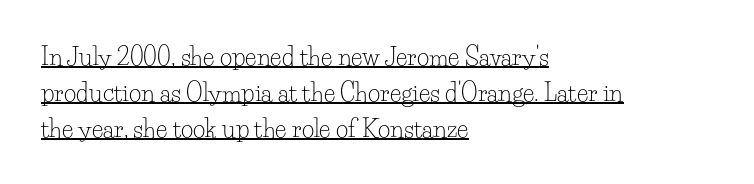
The image shows 24 px text type, upright; set left-aligned, normal line spacing (1.5x), normal letter spacing, underlined.
